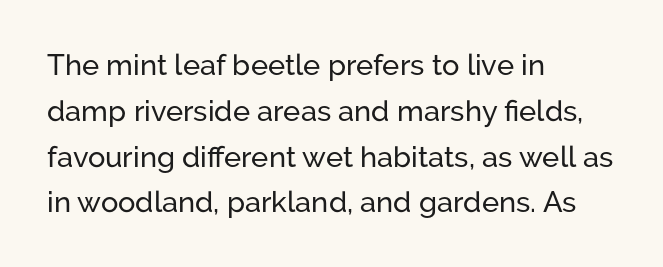
The image shows 29 px sans-serif type, upright; set left-aligned, normal line spacing (1.58x), normal letter spacing, not underlined; low stroke contrast and a medium x-height.
